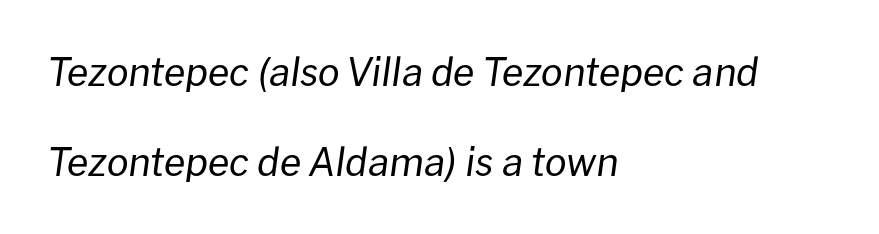
The face used here is rendered with its standard letterfit. The rendering anchors every line to the left-hand side. In terms of posture, this sample is oblique. This sample trades compactness for vertical openness between lines. Letters have the restrained weight of plain body copy at most.
